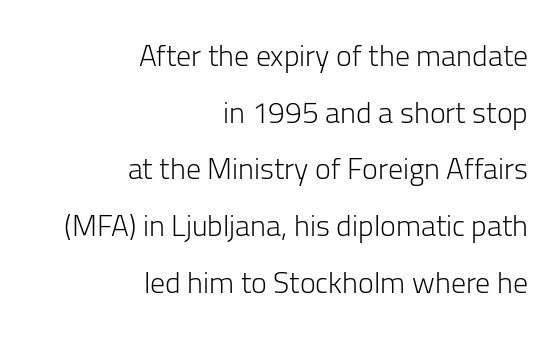
The image shows 30 px light sans-serif type, upright; set right-aligned, line spacing 1.89x, normal letter spacing, not underlined; low stroke contrast and a medium x-height.
